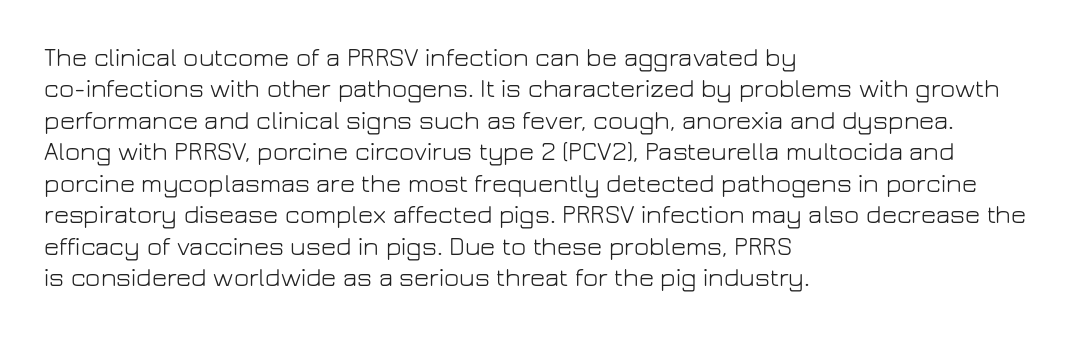
Q: Is the text bold? A: No.
Q: Is the text italic (slanted)? A: No, it is upright.
Q: Is the text underlined? A: No.
Q: How is the paragraph aligned? A: Left-aligned.
Q: Is the spacing between letters normal or unusually wide? A: Normal.
